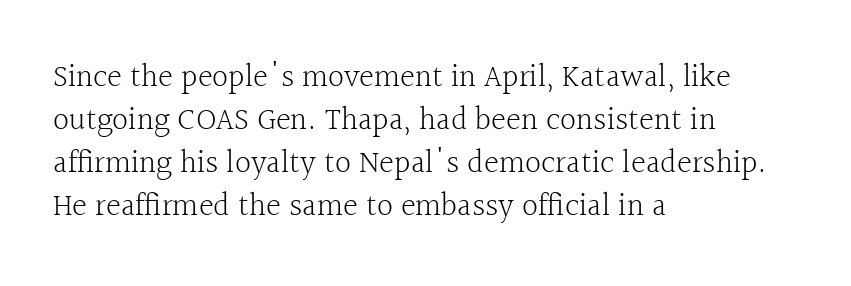
The image shows 32 px light serif type, upright; set left-aligned, normal line spacing (1.34x), normal letter spacing, not underlined; a medium x-height.
